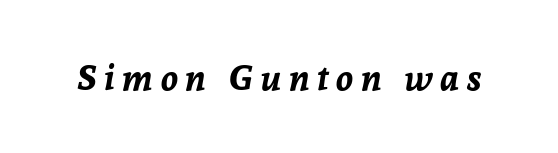
The image shows 35 px bold type, italic (leaning right); set unusually wide letter spacing (+0.22 em), not underlined; low stroke contrast and a medium x-height.
